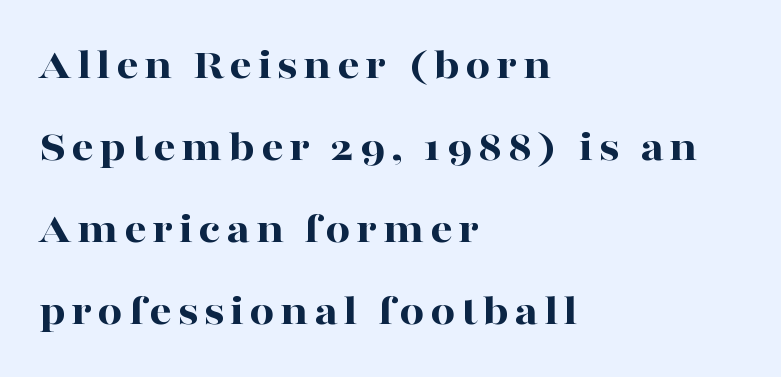
The image shows 44 px bold, wide serif type, upright; set left-aligned, line spacing 1.86x, not underlined; high stroke contrast and a medium x-height.
